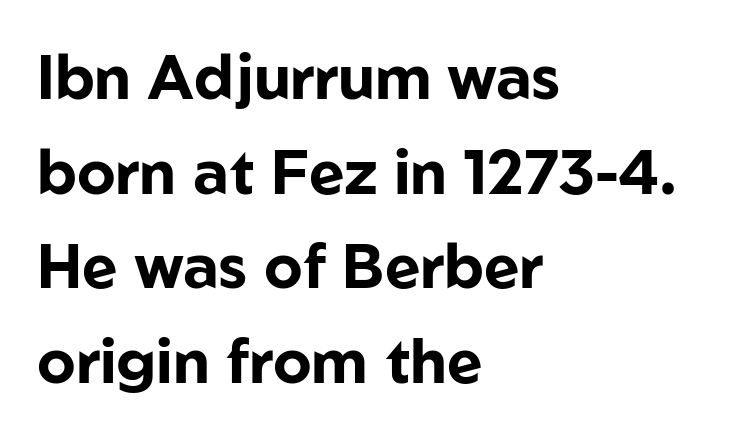
The letterforms sit shoulder to shoulder at normal distance. Does the weight exceed regular? Yes, all the way to bold. Note: no serifs on the glyphs. Horizontally, the lines are justified to the leading edge only. The gap between lines stays unmarked.
